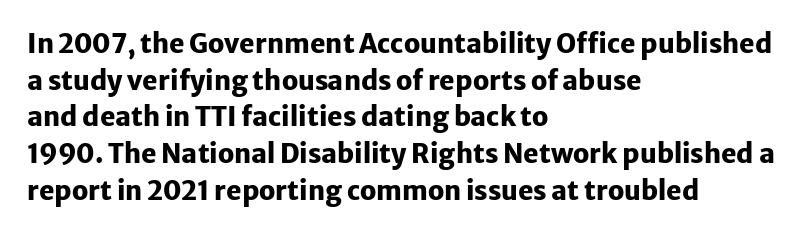
Caption: multi-line text, flush left, ragged right. Look at the tracking — it's just the regular setting, nothing added. Upright lettering throughout. The passage shown is emphatically bold. The passage shown is not underscored anywhere.
